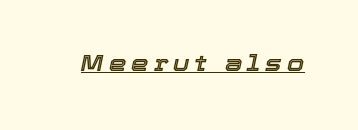
{"italic": "yes", "lean": "right", "slant_degrees": 12, "underline": "yes", "letter_spacing": "wide", "letter_spacing_em": 0.23, "glyph_px": 22}
